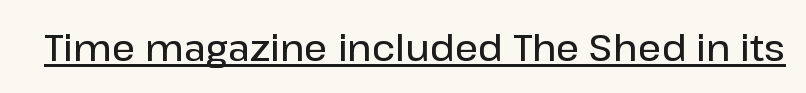
{"serif": "no", "italic": "no", "bold": "semi", "weight": "semibold", "width": "normal", "stroke_contrast": "low", "x_height": "medium", "monospaced": "no", "underline": "yes", "letter_spacing": "normal", "letter_spacing_em": 0.0, "glyph_px": 37}
